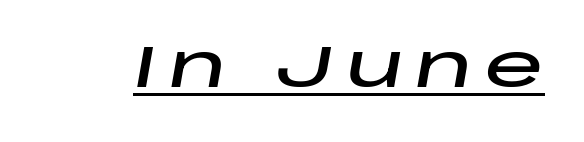
The image shows 59 px wide type, italic (leaning right); set unusually wide letter spacing (+0.2 em), underlined; low stroke contrast and a large x-height.
